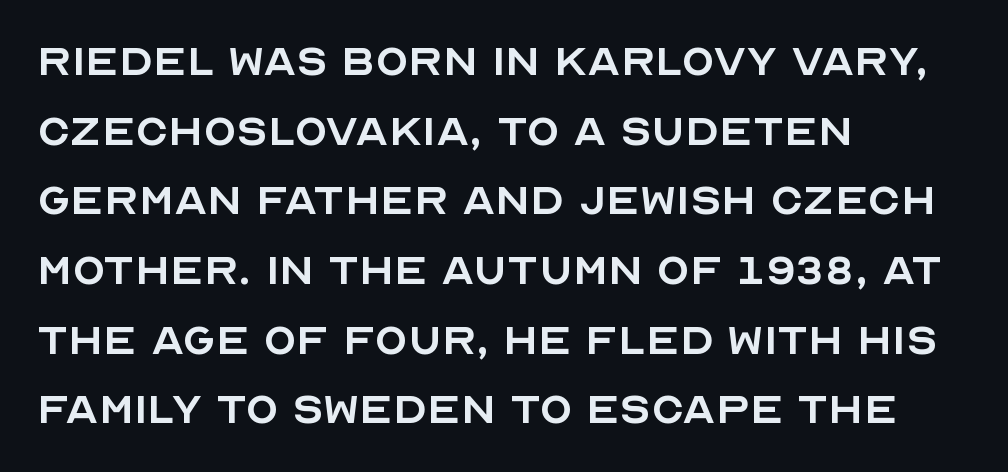
The image shows 54 px regular-weight sans-serif type, upright; set left-aligned, normal line spacing (1.29x), normal letter spacing, not underlined; a large x-height.
